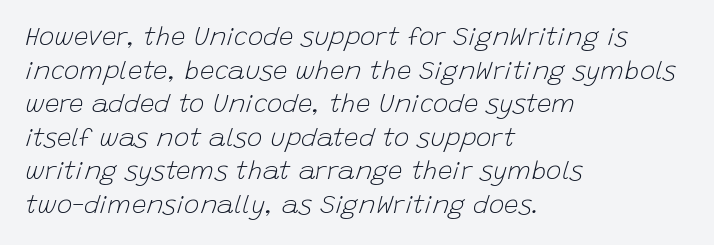
The image shows 26 px text type, italic (leaning right); set left-aligned, normal line spacing (1.29x), normal letter spacing, not underlined.
